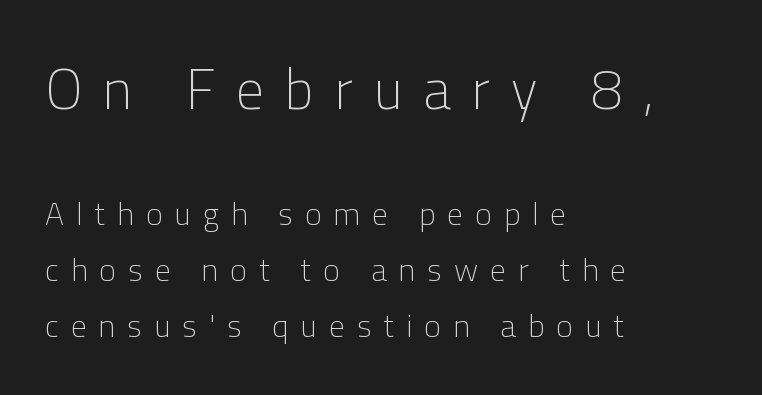
{"serif": "no", "italic": "no", "bold": "no", "weight": "light", "width": "normal", "stroke_contrast": "low", "x_height": "medium", "monospaced": "no", "underline": "no", "align": "left", "line_spacing_ratio": 1.75, "letter_spacing": "wide", "letter_spacing_em": 0.37, "larger_block": "first", "size_ratio": 1.75, "glyph_px": 56}
